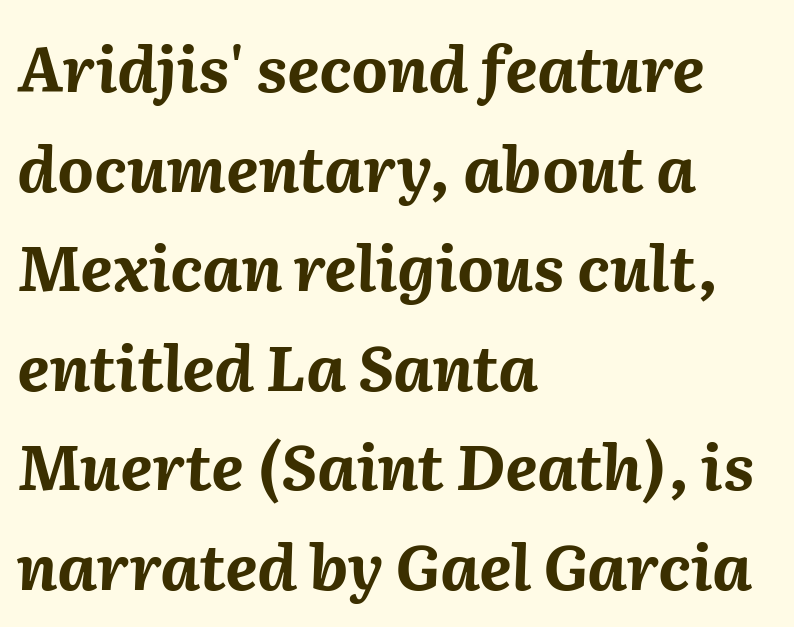
Left-aligned paragraph, ragged on the right. Varying glyph widths throughout — classic text-font behaviour. Inter-character spacing is left at the font's built-in metrics. Vertically, the passage feels balanced, rows spaced as you'd expect. Words float on clear page, feet unadorned.
